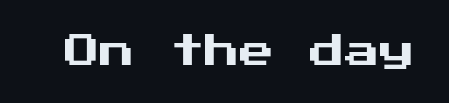
{"serif": "no", "italic": "no", "width": "normal", "stroke_contrast": "medium", "x_height": "medium", "underline": "no", "letter_spacing": "normal", "letter_spacing_em": 0.0, "glyph_px": 35}
